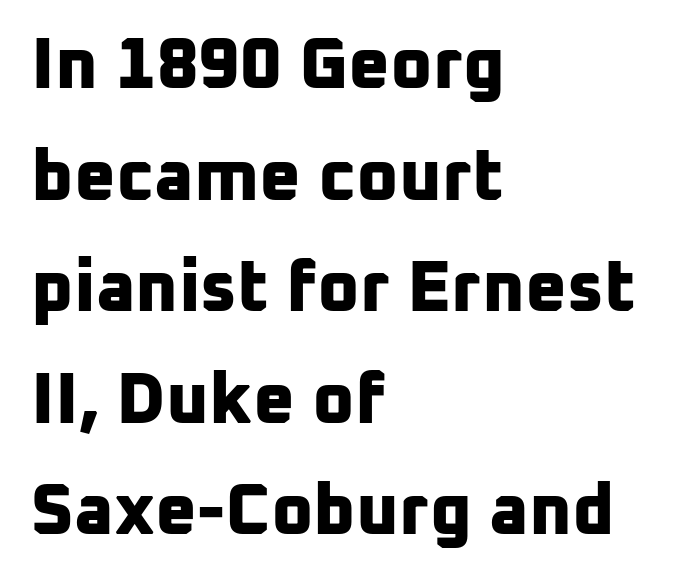
Is this a fixed-width face? No — the glyphs have proportional, varying widths. The font family rendered here belongs to the sans-serif group. The words here are not underlined. The rag falls on the right side of this text block.
